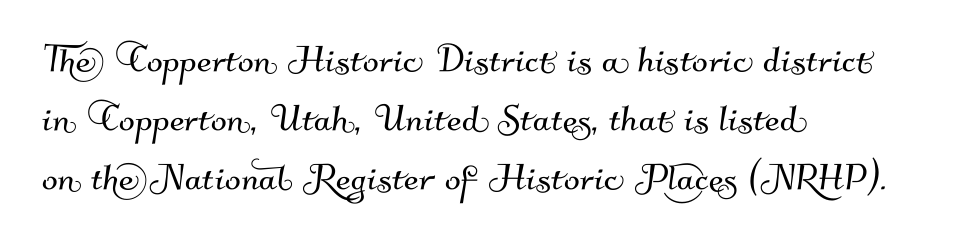
Q: Is the typeface a serif or a sans-serif typeface? A: Sans-serif.
Q: Is the text underlined? A: No.
Q: How is the paragraph aligned? A: Left-aligned.
Q: Is the spacing between letters normal or unusually wide? A: Normal.
Q: Is the spacing between lines tight, normal or loose? A: Normal.
Q: Width (condensed, normal, or wide)? A: Normal.
Q: Stroke contrast? A: Medium.
Q: x-height? A: Small.
Q: Monospaced? A: No.
